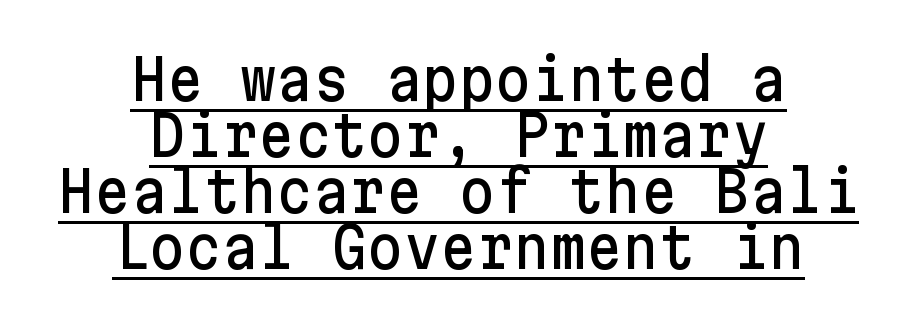
The image shows 56 px sans-serif type, upright; set centered, tight line spacing (1.0x), normal letter spacing, underlined; low stroke contrast and a medium x-height.
